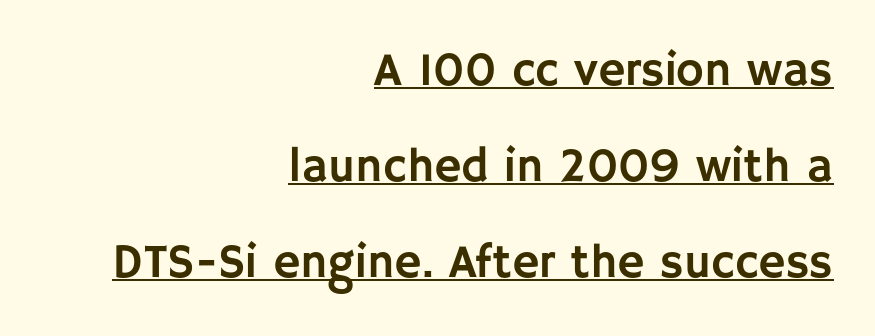
The glyphs in this specimen are sans serif. The vertical gap from one line to the next is large. Horizontally, the lines are justified to the trailing edge only. The passage shown is typed in a proportional face where columns would drift.
